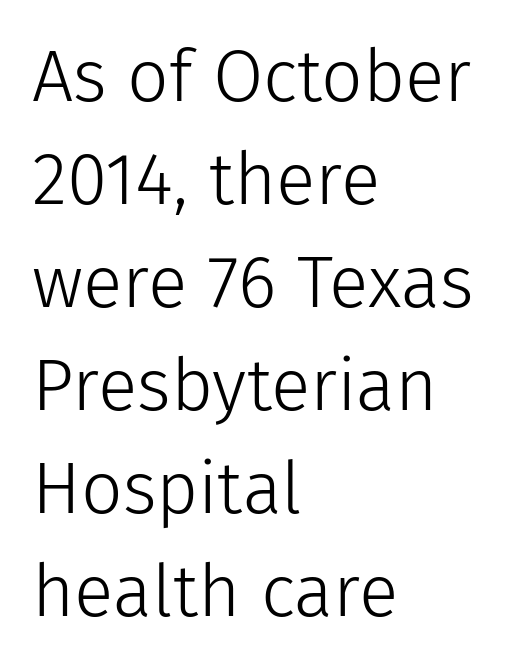
Each letter keeps its own natural width here, so spacing adapts to shape. The type sits square on the baseline with zero lean. Regarding leading, the lines here are spaced in the standard way. The space beneath each line is pristine and unruled. Is this a sans? Yes — the strokes have no serifs.
